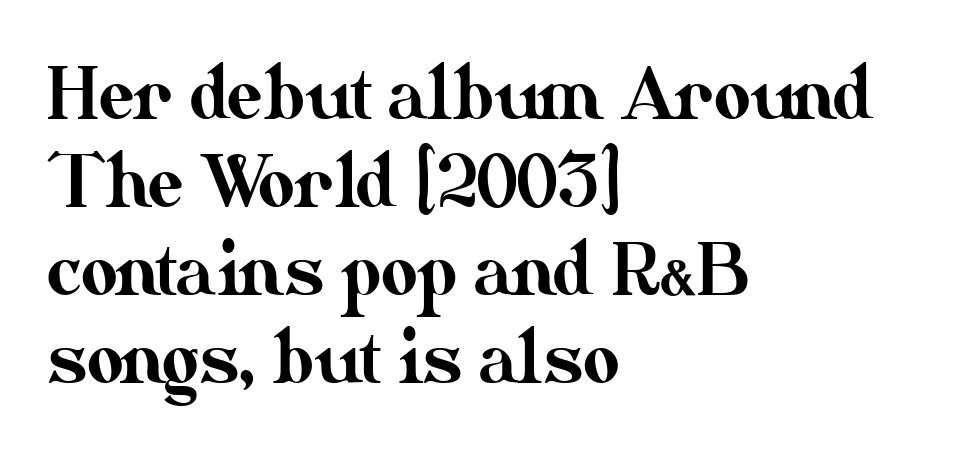
Q: Is the text italic (slanted)? A: No, it is upright.
Q: Is the text underlined? A: No.
Q: How is the paragraph aligned? A: Left-aligned.
Q: Is the spacing between letters normal or unusually wide? A: Normal.
Q: Width (condensed, normal, or wide)? A: Normal.
Q: Stroke contrast? A: Medium.
Q: x-height? A: Small.
Q: Monospaced? A: No.
